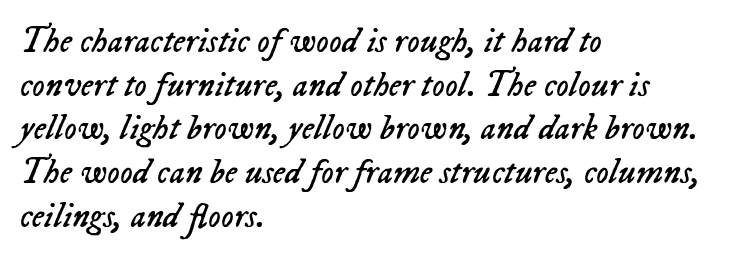
The image shows 35 px regular-weight type, italic (leaning right); set left-aligned, normal line spacing (1.25x), normal letter spacing, not underlined; low stroke contrast and a medium x-height.
